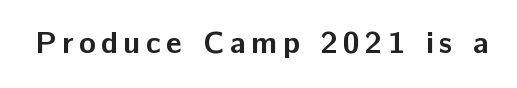
Q: Is the text bold? A: Yes.
Q: Is the text italic (slanted)? A: No, it is upright.
Q: Is the typeface a serif or a sans-serif typeface? A: Sans-serif.
Q: Is the text underlined? A: No.
Q: Width (condensed, normal, or wide)? A: Normal.
Q: Stroke contrast? A: Low.
Q: x-height? A: Medium.
Q: Monospaced? A: No.
